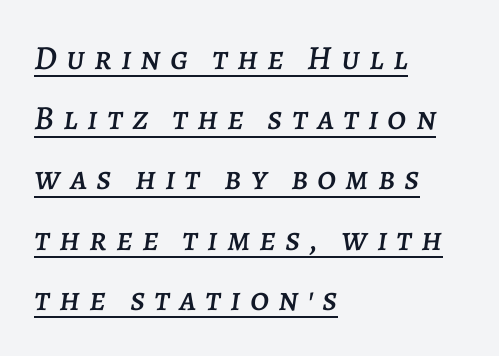
Q: Is the text italic (slanted)? A: Yes, it leans right by about 7 degrees.
Q: Is the text underlined? A: Yes.
Q: How is the paragraph aligned? A: Left-aligned.
Q: Is the spacing between letters normal or unusually wide? A: Unusually wide.
Q: Width (condensed, normal, or wide)? A: Normal.
Q: Stroke contrast? A: Low.
Q: x-height? A: Large.
Q: Monospaced? A: No.
